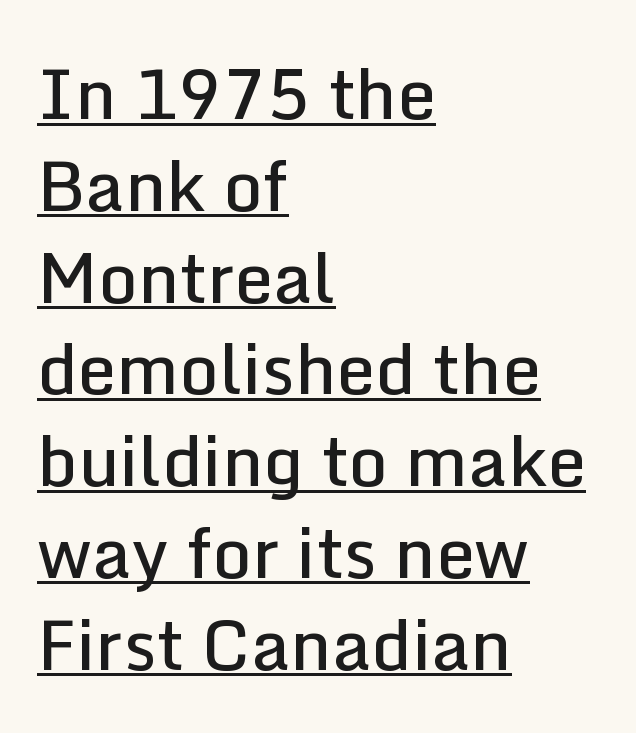
{"serif": "no", "italic": "no", "bold": "semi", "weight": "semibold", "width": "normal", "stroke_contrast": "low", "x_height": "medium", "monospaced": "no", "underline": "yes", "align": "left", "line_spacing": "normal", "line_spacing_ratio": 1.33, "letter_spacing": "normal", "letter_spacing_em": 0.0, "glyph_px": 69}
